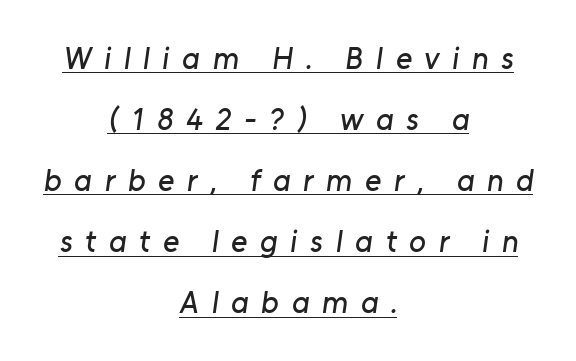
Which margin do the lines hug? Neither — every line sits in the middle. Spacing between characters has been opened up far beyond the box default. What's the leading like? Stretched, with rows far apart. The font family rendered here belongs to the sans-serif group. Underline: present.
